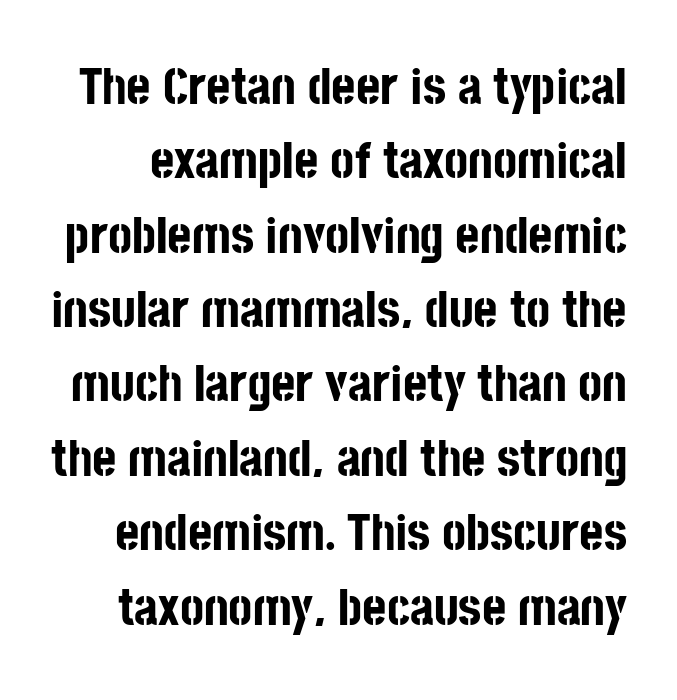
Q: Is the text bold? A: Yes.
Q: Is the text italic (slanted)? A: No, it is upright.
Q: Is the typeface a serif or a sans-serif typeface? A: Sans-serif.
Q: Is the text underlined? A: No.
Q: Is the spacing between letters normal or unusually wide? A: Normal.
Q: Is the spacing between lines tight, normal or loose? A: Normal.
Q: Width (condensed, normal, or wide)? A: Condensed.
Q: Stroke contrast? A: Low.
Q: x-height? A: Large.
Q: Monospaced? A: No.
